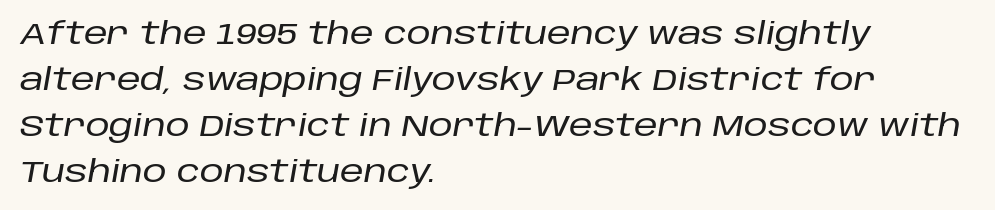
Would a proofreader flag this as italicized? Yes. This sample uses plain, unmodified letter spacing. All the whitespace from short lines collects on the right. Regular leading.
